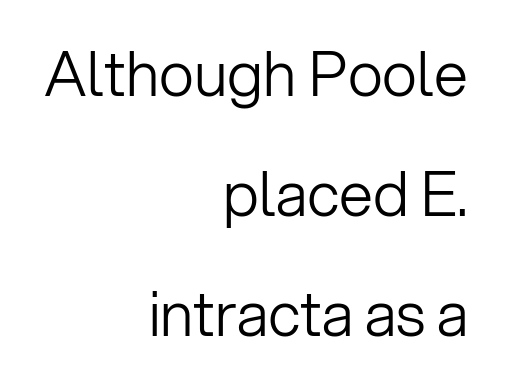
The letters advance in unequal steps, a hallmark of proportional type. Horizontally, the lines are justified to the trailing edge only. Look at the bottom of the vertical strokes: they stop flat, with no serifs. The characters are drawn with everyday or finer stroke widths.
